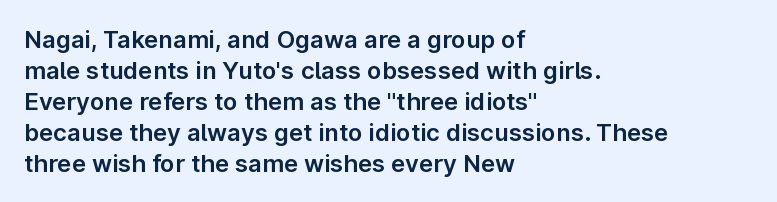
Q: Is the text italic (slanted)? A: No, it is upright.
Q: Is the text underlined? A: No.
Q: How is the paragraph aligned? A: Left-aligned.
Q: Is the spacing between letters normal or unusually wide? A: Normal.
Q: Is the spacing between lines tight, normal or loose? A: Normal.
